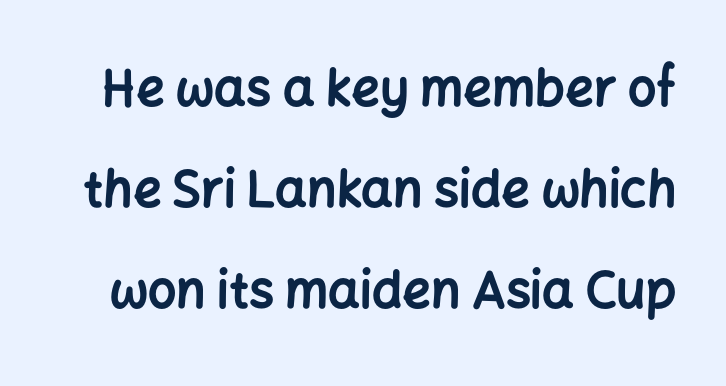
Students, this is bold: see how much ink each stroke carries. Here the glyphs are tracked normally, forming tight word shapes. Each letter keeps its own natural width here, so spacing adapts to shape. Line spacing here is loose.
